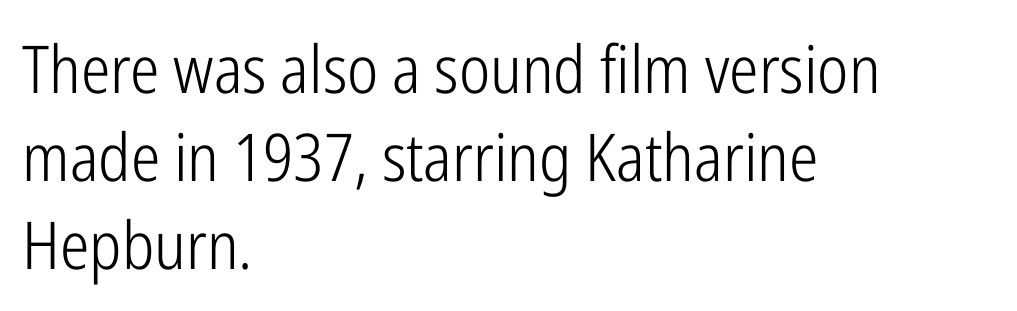
Weight class: somewhere from thin through regular. The paragraph shown leans on its left margin. Whoever set this chose a conventional vertical rhythm. Character widths vary here, with narrow letters taking less room than wide ones. These lines were composed using upright roman letters. Has an underline been added? It has not.
